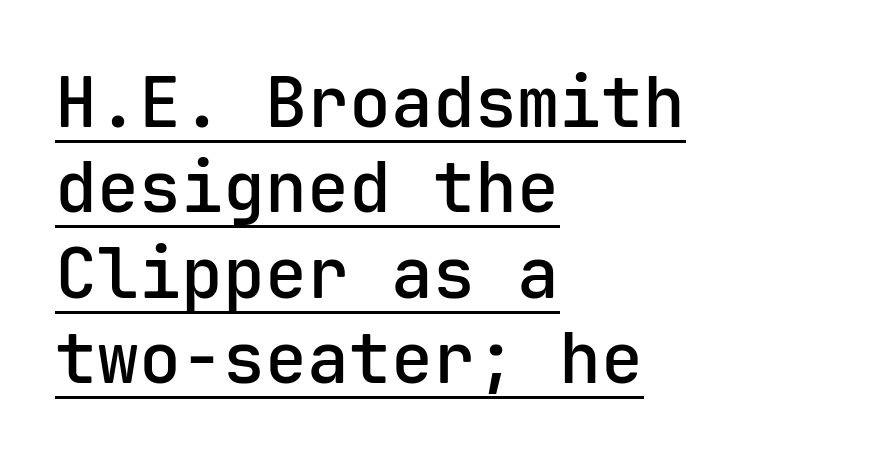
The image shows 70 px semibold sans-serif type, upright, monospaced; set left-aligned, line spacing 1.22x, normal letter spacing, underlined; low stroke contrast and a medium x-height.
